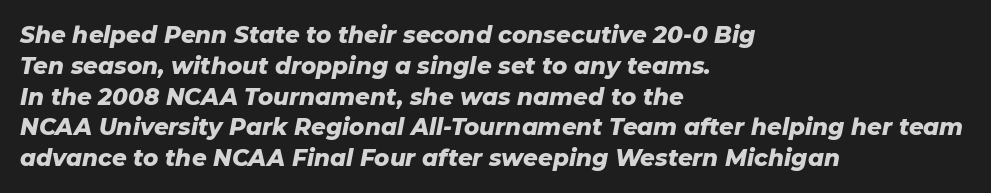
Q: Is the text bold? A: Yes.
Q: Is the text italic (slanted)? A: Yes, it leans right by about 11 degrees.
Q: Is the text underlined? A: No.
Q: How is the paragraph aligned? A: Left-aligned.
Q: Is the spacing between letters normal or unusually wide? A: Normal.
Q: Is the spacing between lines tight, normal or loose? A: Normal.
